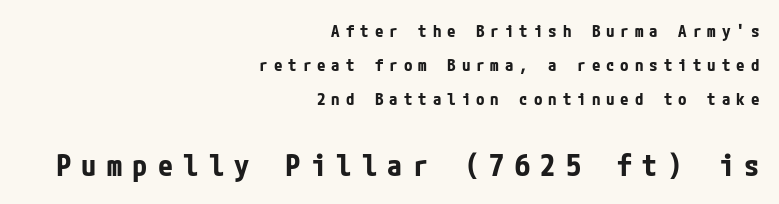
{"serif": "no", "italic": "no", "bold": "yes", "weight": "bold", "width": "condensed", "stroke_contrast": "low", "x_height": "medium", "underline": "no", "align": "right", "line_spacing": "loose", "line_spacing_ratio": 2.0, "letter_spacing": "wide", "letter_spacing_em": 0.35, "larger_block": "second", "size_ratio": 1.76, "glyph_px": 30}
